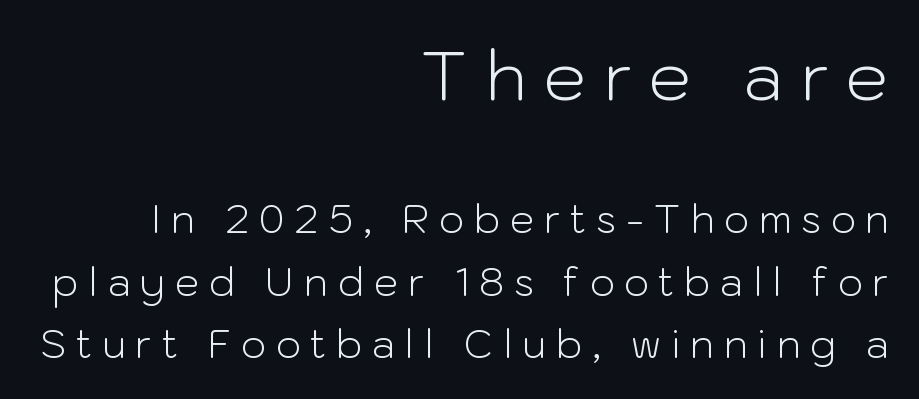
The image shows 68 px light sans-serif type, upright; set right-aligned, normal line spacing (1.6x), unusually wide letter spacing (+0.25 em), not underlined; the first (top) block is 1.74x larger; low stroke contrast and a medium x-height.
